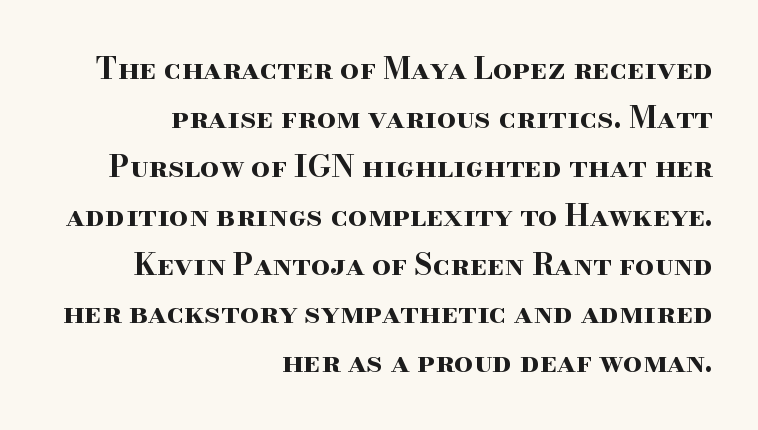
Q: Is the text bold? A: Yes.
Q: Is the text italic (slanted)? A: No, it is upright.
Q: Is the typeface a serif or a sans-serif typeface? A: Serif.
Q: Is the text underlined? A: No.
Q: How is the paragraph aligned? A: Right-aligned.
Q: Is the spacing between letters normal or unusually wide? A: Normal.
Q: Is the spacing between lines tight, normal or loose? A: Normal.
Q: Width (condensed, normal, or wide)? A: Wide.
Q: Stroke contrast? A: High.
Q: x-height? A: Small.
Q: Monospaced? A: No.
